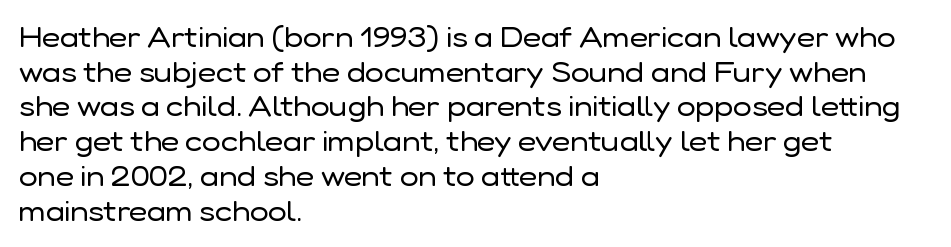
The image shows 28 px regular-weight sans-serif type, upright; set left-aligned, line spacing 1.24x, normal letter spacing, not underlined; low stroke contrast and a medium x-height.
